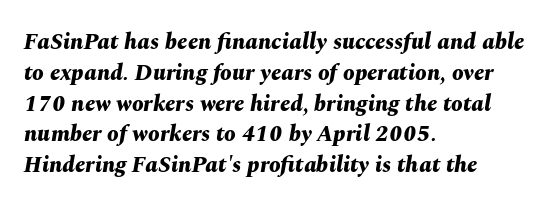
Q: Is the text bold? A: Yes.
Q: Is the text italic (slanted)? A: Yes, it leans right by about 10 degrees.
Q: Is the text underlined? A: No.
Q: How is the paragraph aligned? A: Left-aligned.
Q: Is the spacing between letters normal or unusually wide? A: Normal.
Q: Is the spacing between lines tight, normal or loose? A: Normal.
